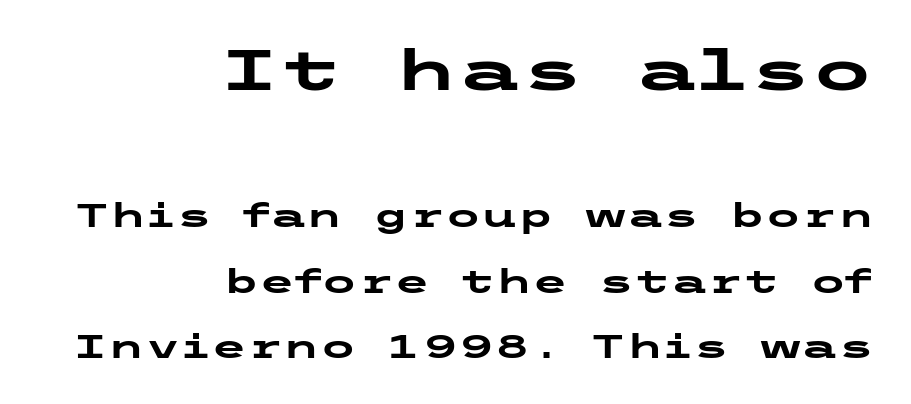
The image shows 57 px heavy, wide sans-serif type, upright; set right-aligned, loose line spacing (1.99x), normal letter spacing, not underlined; the first (top) block is 1.73x larger; low stroke contrast and a medium x-height.
